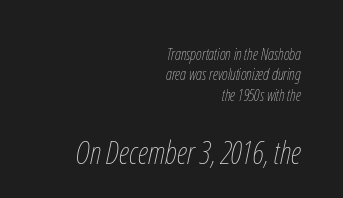
Q: Is the text bold? A: No.
Q: Is the text italic (slanted)? A: Yes, it leans right by about 12 degrees.
Q: Is the text underlined? A: No.
Q: How is the paragraph aligned? A: Right-aligned.
Q: Is the spacing between letters normal or unusually wide? A: Normal.
Q: Is the spacing between lines tight, normal or loose? A: Normal.
Q: Which block of text is set in a larger size, the first (top) or the second (bottom)? A: The second (bottom) one.
Q: Width (condensed, normal, or wide)? A: Condensed.
Q: Stroke contrast? A: Low.
Q: x-height? A: Medium.
Q: Monospaced? A: No.
